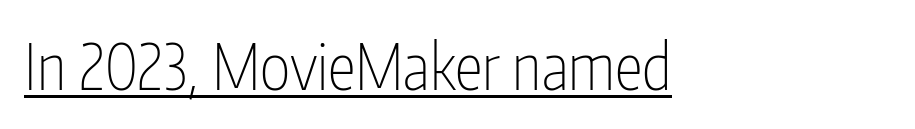
The image shows 64 px thin, condensed sans-serif type, upright; set left-aligned, normal letter spacing, underlined; low stroke contrast and a medium x-height.
